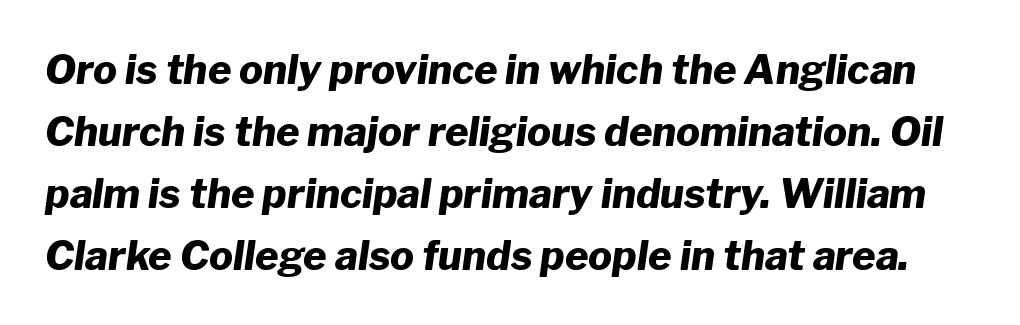
The passage shown is emphatically bold. The face used here is rendered with its standard letterfit. The block of text has a typical density, with ordinary space between rows. A typesetter would call this proportional, since set widths differ per character. The foot of each line stays bare and open.
